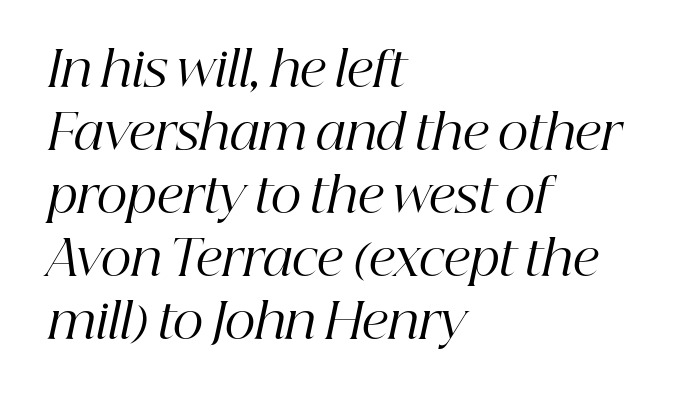
Q: Is the text bold? A: No.
Q: Is the text italic (slanted)? A: Yes, it leans right by about 12 degrees.
Q: Is the typeface a serif or a sans-serif typeface? A: Serif.
Q: Is the text underlined? A: No.
Q: How is the paragraph aligned? A: Left-aligned.
Q: Is the spacing between letters normal or unusually wide? A: Normal.
Q: Is the spacing between lines tight, normal or loose? A: Normal.
Q: Width (condensed, normal, or wide)? A: Normal.
Q: Stroke contrast? A: High.
Q: x-height? A: Medium.
Q: Monospaced? A: No.
